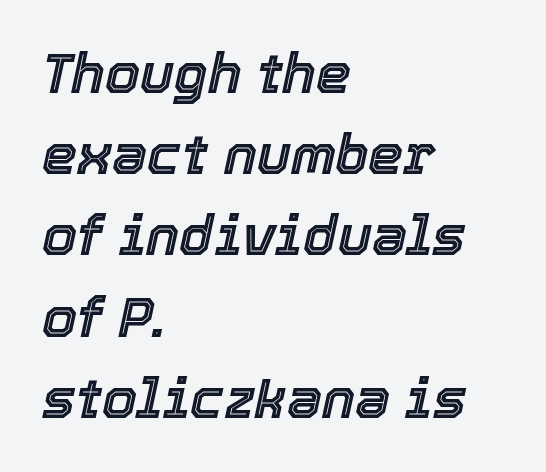
Q: Is the text italic (slanted)? A: Yes, it leans right by about 12 degrees.
Q: Is the text underlined? A: No.
Q: How is the paragraph aligned? A: Left-aligned.
Q: Is the spacing between letters normal or unusually wide? A: Normal.
Q: Is the spacing between lines tight, normal or loose? A: Normal.
Q: Width (condensed, normal, or wide)? A: Normal.
Q: x-height? A: Medium.
Q: Monospaced? A: No.
